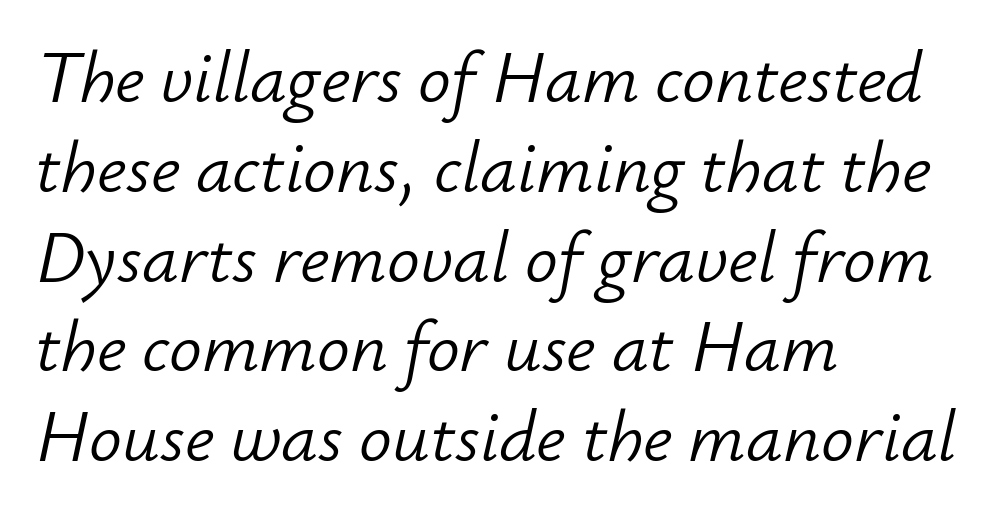
Q: Is the text bold? A: No.
Q: Is the text italic (slanted)? A: Yes, it leans right by about 12 degrees.
Q: Is the text underlined? A: No.
Q: How is the paragraph aligned? A: Left-aligned.
Q: Is the spacing between letters normal or unusually wide? A: Normal.
Q: Width (condensed, normal, or wide)? A: Normal.
Q: Stroke contrast? A: Low.
Q: x-height? A: Small.
Q: Monospaced? A: No.
